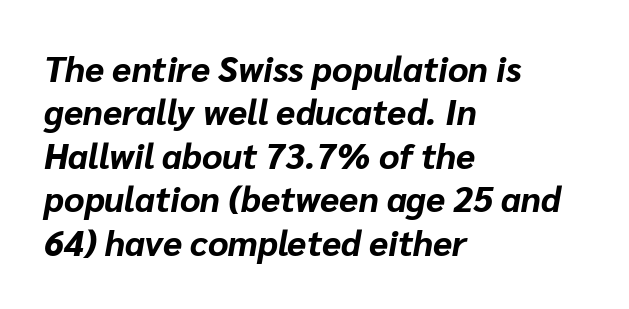
The image shows 35 px bold type, italic (leaning right); set left-aligned, line spacing 1.24x, normal letter spacing, not underlined; low stroke contrast and a medium x-height.
